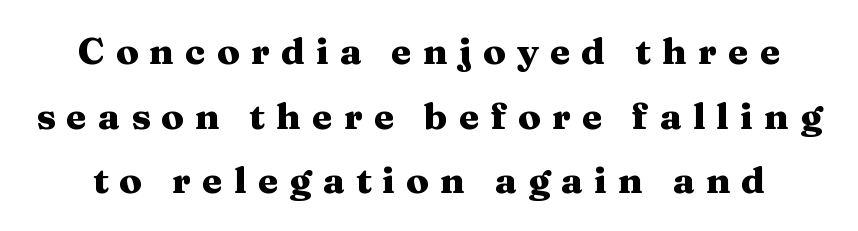
Q: Is the text bold? A: Yes.
Q: Is the text italic (slanted)? A: No, it is upright.
Q: Is the typeface a serif or a sans-serif typeface? A: Serif.
Q: Is the text underlined? A: No.
Q: Is the spacing between letters normal or unusually wide? A: Unusually wide.
Q: Width (condensed, normal, or wide)? A: Wide.
Q: Stroke contrast? A: Medium.
Q: x-height? A: Medium.
Q: Monospaced? A: No.
